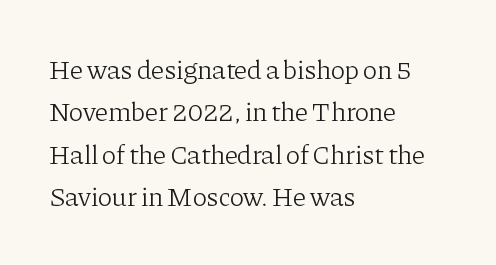
{"italic": "no", "bold": "no", "underline": "no", "align": "left", "line_spacing": "normal", "line_spacing_ratio": 1.57, "letter_spacing": "normal", "letter_spacing_em": 0.0, "glyph_px": 27}
